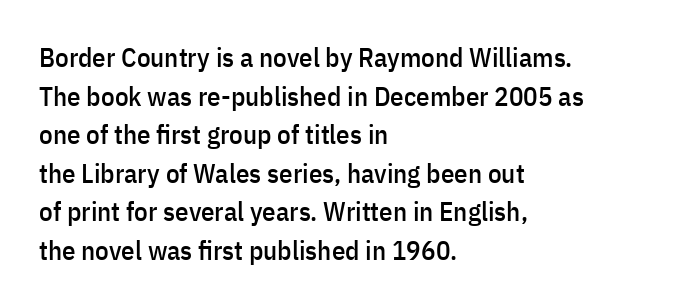
Tracking value appears to be zero — textbook default spacing. The font's upright variant was chosen for this text. Alignment: flush left. Rows of type keep a routine distance in the vertical direction. This rendering features lettering with no underline.
